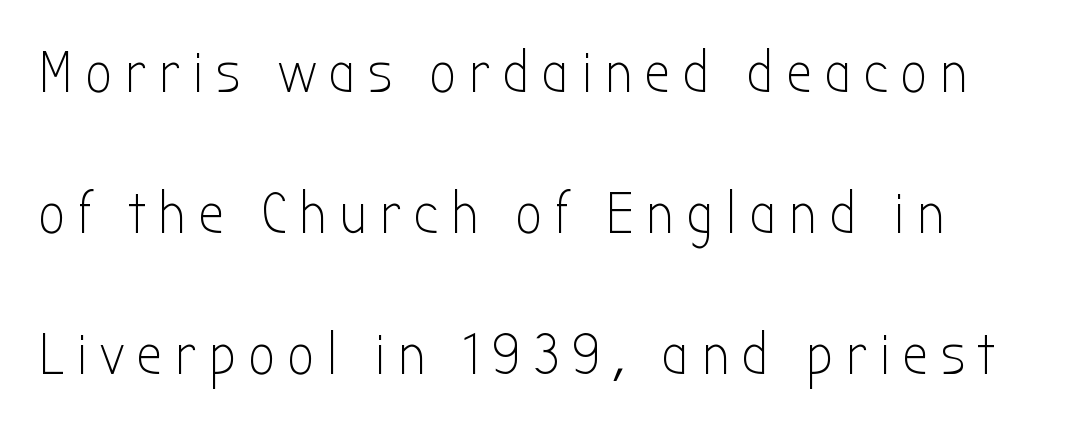
Q: Is the text bold? A: No.
Q: Is the text italic (slanted)? A: No, it is upright.
Q: Is the typeface a serif or a sans-serif typeface? A: Sans-serif.
Q: Is the text underlined? A: No.
Q: Is the spacing between letters normal or unusually wide? A: Unusually wide.
Q: Is the spacing between lines tight, normal or loose? A: Loose.
Q: Width (condensed, normal, or wide)? A: Condensed.
Q: Stroke contrast? A: Low.
Q: x-height? A: Medium.
Q: Monospaced? A: No.
